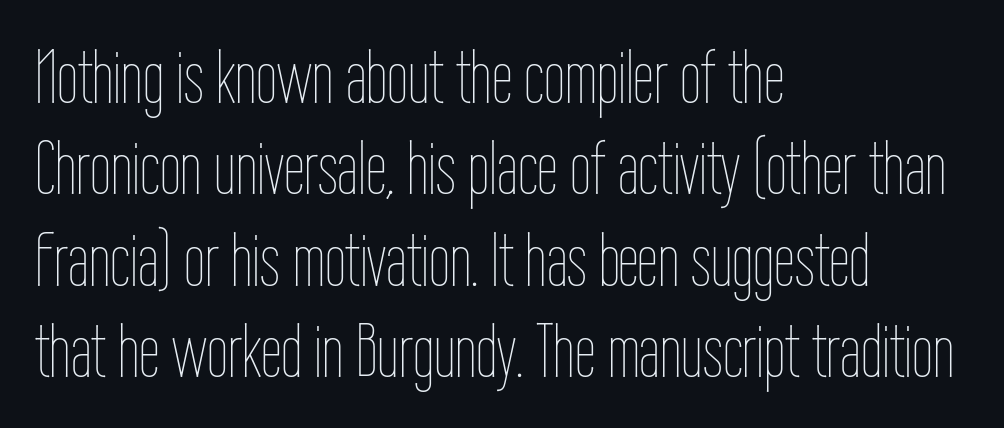
The typesetter chose a ragged-right arrangement here. The letters stand straight up with perfectly vertical stems. Is the type heavy? It reads as light-to-regular instead. Caption: standard tracking, unaltered. The face used here is proportionally spaced, like ordinary book or web type.
